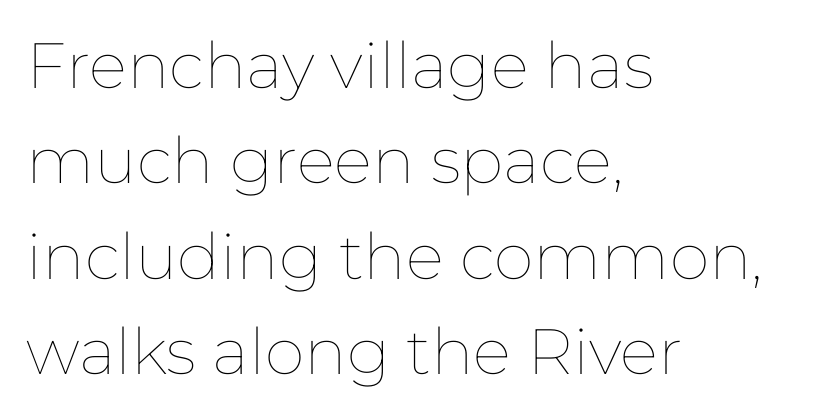
{"italic": "no", "bold": "no", "weight": "thin", "width": "normal", "stroke_contrast": "low", "x_height": "medium", "monospaced": "no", "underline": "no", "align": "left", "line_spacing": "normal", "line_spacing_ratio": 1.49, "letter_spacing": "normal", "letter_spacing_em": 0.0, "glyph_px": 64}
